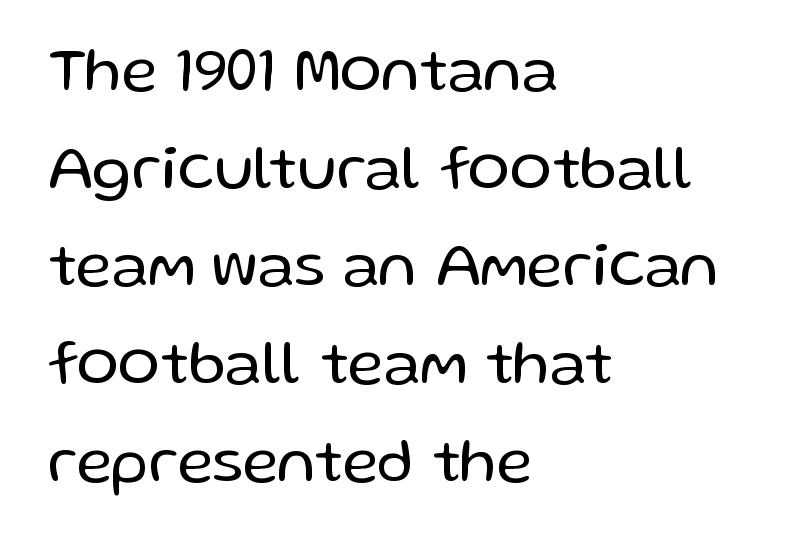
Q: Is the text bold? A: No.
Q: Is the text italic (slanted)? A: No, it is upright.
Q: Is the typeface a serif or a sans-serif typeface? A: Sans-serif.
Q: Is the text underlined? A: No.
Q: How is the paragraph aligned? A: Left-aligned.
Q: Is the spacing between letters normal or unusually wide? A: Normal.
Q: Is the spacing between lines tight, normal or loose? A: Normal.
Q: Width (condensed, normal, or wide)? A: Normal.
Q: Stroke contrast? A: Low.
Q: x-height? A: Medium.
Q: Monospaced? A: No.
